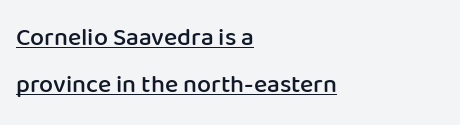
Q: Is the text bold? A: Semi-bold.
Q: Is the text italic (slanted)? A: No, it is upright.
Q: Is the text underlined? A: Yes.
Q: How is the paragraph aligned? A: Left-aligned.
Q: Is the spacing between letters normal or unusually wide? A: Normal.
